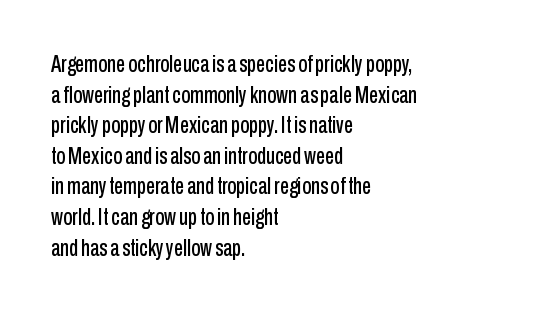
Q: Is the text italic (slanted)? A: No, it is upright.
Q: Is the text underlined? A: No.
Q: How is the paragraph aligned? A: Left-aligned.
Q: Is the spacing between letters normal or unusually wide? A: Normal.
Q: Is the spacing between lines tight, normal or loose? A: Normal.
